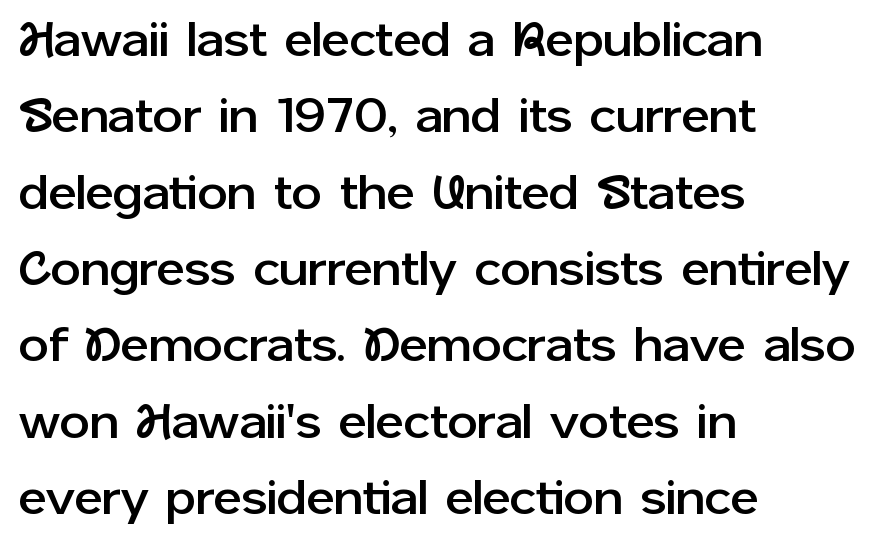
The image shows 48 px sans-serif type, upright; set left-aligned, normal line spacing (1.59x), normal letter spacing, not underlined; low stroke contrast and a medium x-height.
